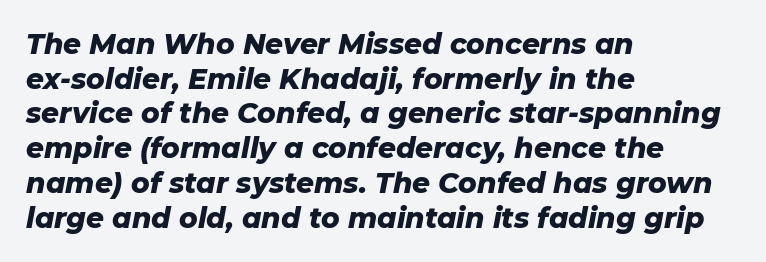
One-word summary of the alignment: left. A full-strength bold gives these letters their thick strokes. If you drew a line through each stem, it would be angled. Note the varied advance widths — an 'i' is clearly narrower than an 'm'. The words here are not underlined. Between one letter and the next there's only the usual sliver of space.
